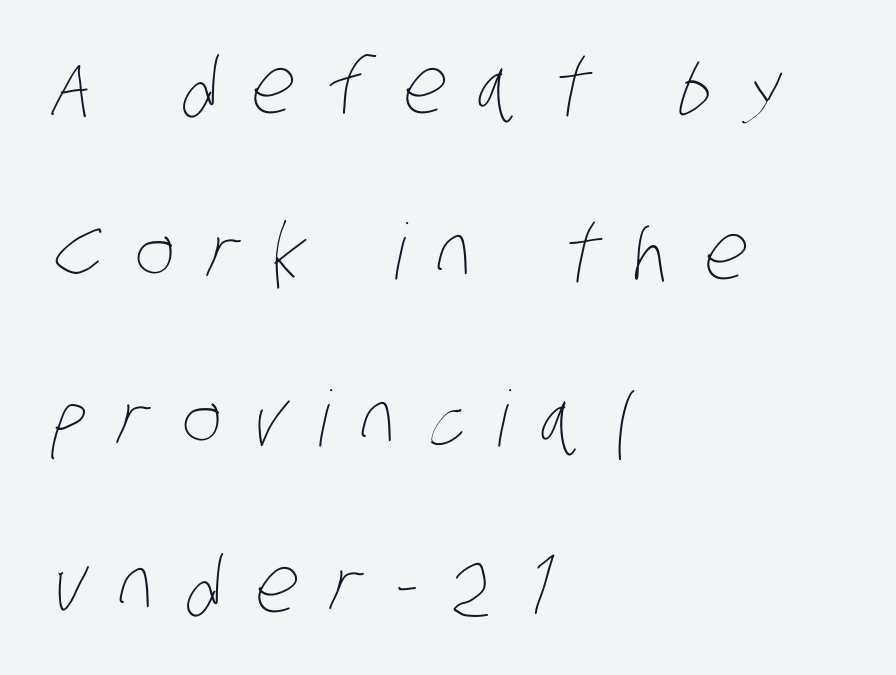
The cut favours lightness, reaching ordinary text weight at its darkest. Horizontally, the lines are justified to the leading edge only. The letters advance in unequal steps, a hallmark of proportional type. The gaps between neighbouring characters are conspicuously large.
